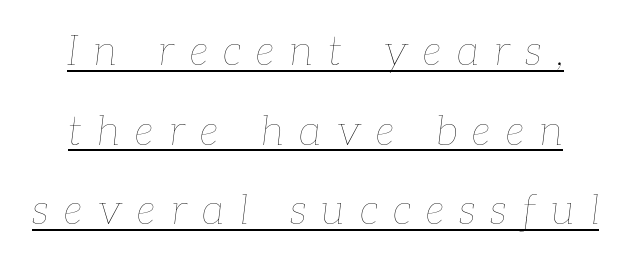
Q: Is the text bold? A: No.
Q: Is the text italic (slanted)? A: Yes, it leans right by about 7 degrees.
Q: Is the text underlined? A: Yes.
Q: Is the spacing between letters normal or unusually wide? A: Unusually wide.
Q: Is the spacing between lines tight, normal or loose? A: Loose.
Q: Width (condensed, normal, or wide)? A: Normal.
Q: Stroke contrast? A: Low.
Q: x-height? A: Medium.
Q: Monospaced? A: No.
